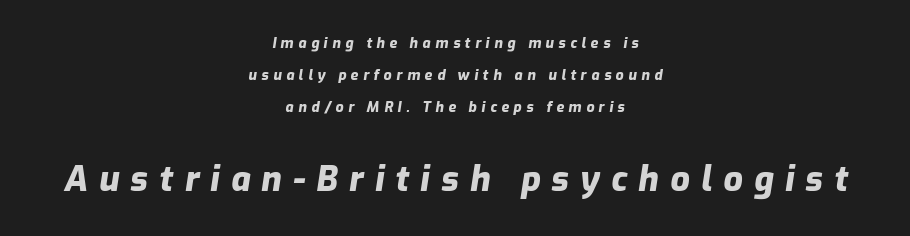
{"italic": "yes", "lean": "right", "slant_degrees": 9, "bold": "yes", "weight": "heavy", "width": "normal", "stroke_contrast": "low", "x_height": "medium", "monospaced": "no", "underline": "no", "align": "center", "line_spacing": "loose", "line_spacing_ratio": 2.28, "letter_spacing": "wide", "letter_spacing_em": 0.33, "larger_block": "second", "size_ratio": 2.43, "glyph_px": 34}
